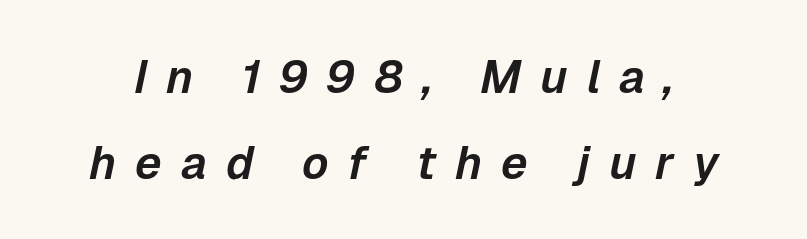
The image shows 46 px text type, italic (leaning right); set line spacing 1.86x, unusually wide letter spacing (+0.41 em), not underlined; low stroke contrast and a medium x-height.
